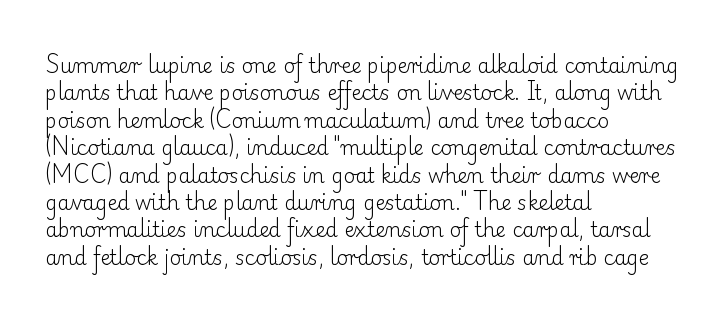
Caption: standard tracking, unaltered. Alignment: flush left. Line spacing here is normal. Weight: not bold — regular or lighter.
